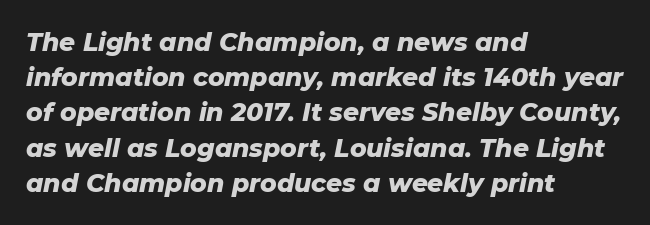
The image shows 25 px bold type, italic (leaning right); set left-aligned, normal line spacing (1.41x), normal letter spacing, not underlined.
